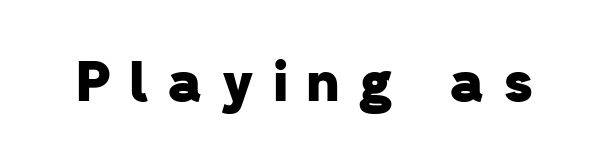
{"serif": "no", "bold": "yes", "weight": "heavy", "width": "normal", "stroke_contrast": "low", "x_height": "medium", "monospaced": "no", "underline": "no", "letter_spacing": "wide", "letter_spacing_em": 0.36, "glyph_px": 55}
